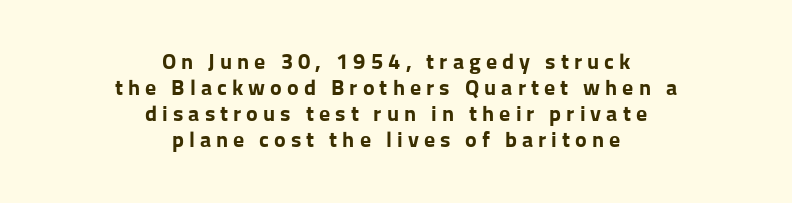
{"italic": "no", "bold": "yes", "underline": "no", "align": "center", "line_spacing_ratio": 1.18, "letter_spacing": "wide", "letter_spacing_em": 0.23, "glyph_px": 22}
